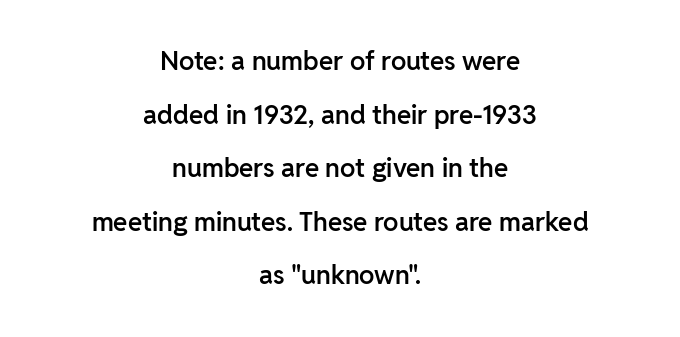
The image shows 26 px text type, upright; set centered, loose line spacing (2.06x), normal letter spacing, not underlined.
